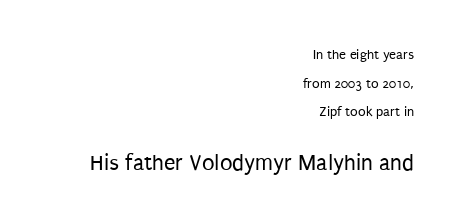
The image shows 23 px text type, upright; set right-aligned, loose line spacing (2.05x), normal letter spacing, not underlined; the second (bottom) block is 1.64x larger.
